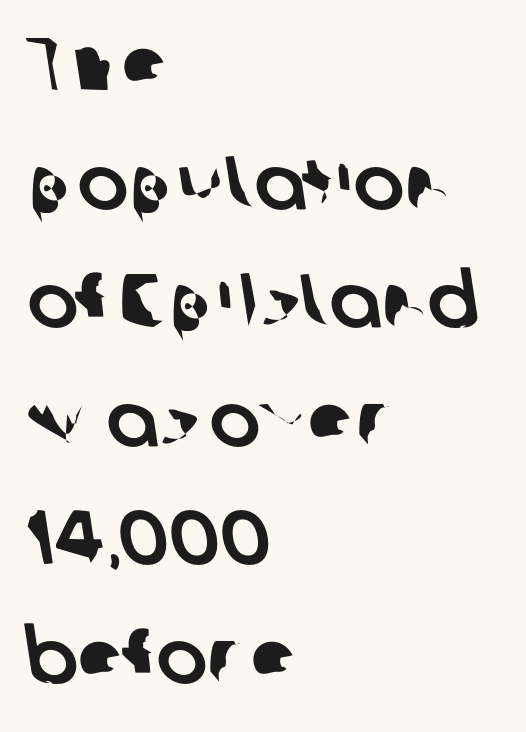
Is this a fixed-width face? No — the glyphs have proportional, varying widths. The leading is moderate, giving the passage an even texture. Teacher's note: observe the even left margin — that is flush-left alignment. Anything drawn beneath the words? Only blank space.
